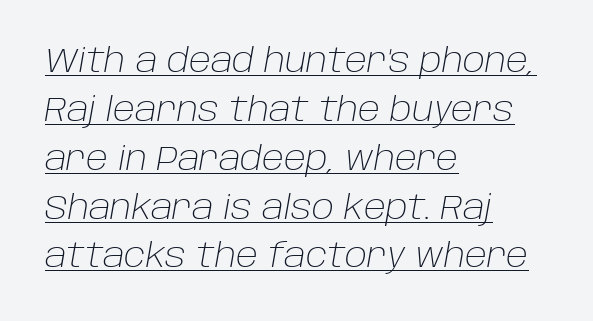
{"italic": "yes", "lean": "right", "slant_degrees": 10, "bold": "no", "weight": "light", "width": "normal", "stroke_contrast": "low", "x_height": "large", "monospaced": "no", "underline": "yes", "align": "left", "line_spacing": "normal", "line_spacing_ratio": 1.48, "letter_spacing": "normal", "letter_spacing_em": 0.0, "glyph_px": 33}
